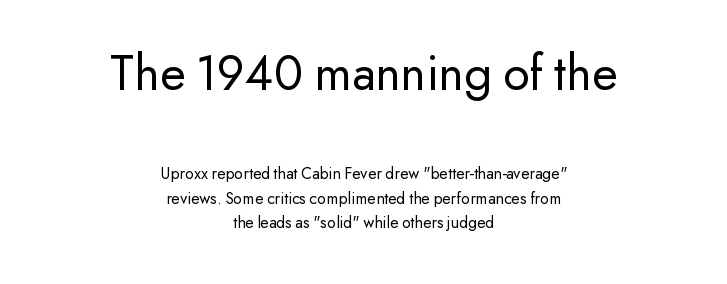
Vertical stems look standard width or narrower in stroke. This layout puts the oversized block above and the modest block below. Quick note: interline space is typical. The characters display no serif detailing; their extremities are plain. Here the designer chose a conventional face with non-uniform glyph widths.
